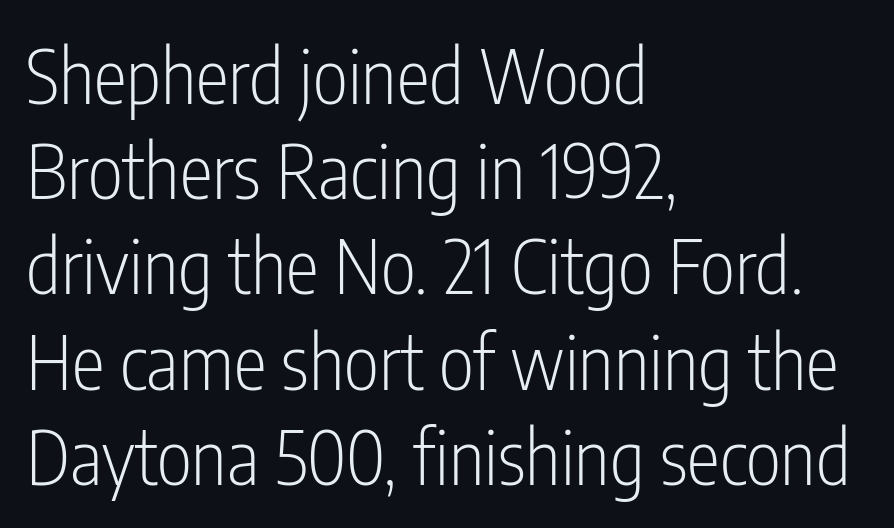
The designer left line spacing at the default. Stroke mass is kept to a normal reading level or below. In terms of posture, this sample is upright. You can tell from the bare stems that sans-serif type was used. Proportional: the letters do not fall into vertical columns.
